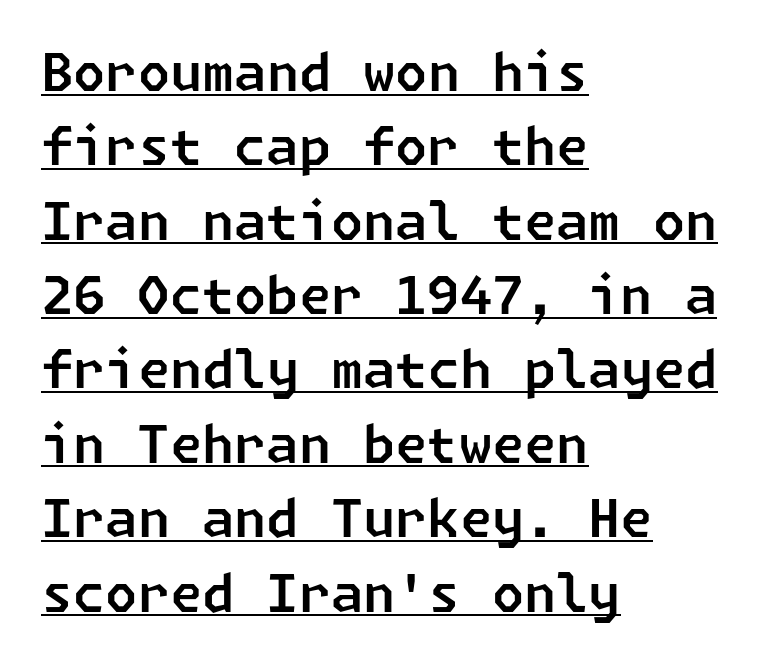
{"serif": "no", "width": "normal", "stroke_contrast": "low", "x_height": "medium", "underline": "yes", "align": "left", "line_spacing": "normal", "line_spacing_ratio": 1.43, "letter_spacing": "normal", "letter_spacing_em": 0.0, "glyph_px": 52}
